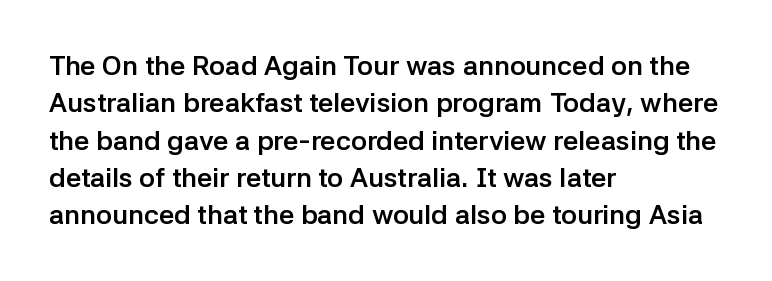
The image shows 27 px bold type, upright; set left-aligned, normal line spacing (1.38x), normal letter spacing, not underlined.
